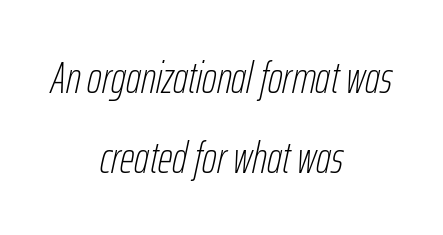
{"italic": "yes", "lean": "right", "slant_degrees": 12, "bold": "no", "weight": "thin", "width": "condensed", "stroke_contrast": "low", "x_height": "medium", "monospaced": "no", "underline": "no", "align": "center", "line_spacing_ratio": 1.78, "letter_spacing": "normal", "letter_spacing_em": 0.0, "glyph_px": 45}
